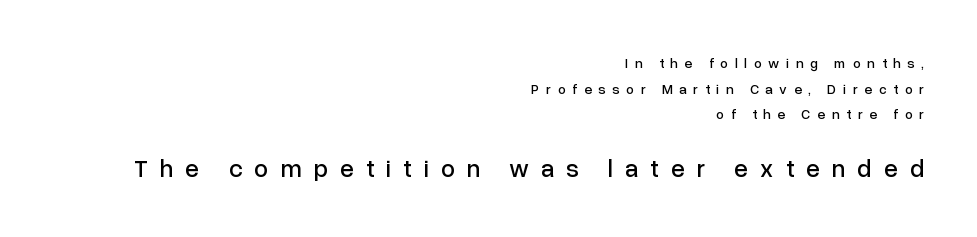
The image shows 25 px text type, upright; set right-aligned, line spacing 1.83x, unusually wide letter spacing (+0.48 em), not underlined; the second (bottom) block is 1.79x larger.
